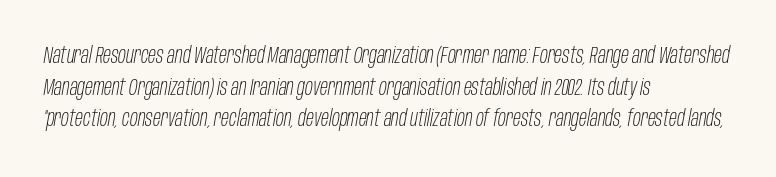
{"italic": "yes", "lean": "right", "slant_degrees": 10, "bold": "no", "underline": "no", "align": "left", "line_spacing": "normal", "line_spacing_ratio": 1.38, "letter_spacing": "normal", "letter_spacing_em": 0.0, "glyph_px": 23}
